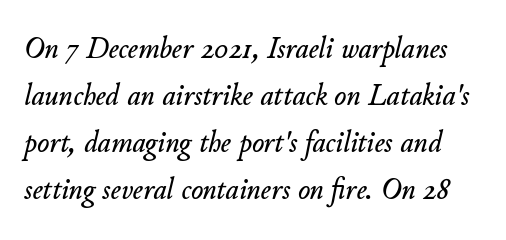
Nobody touched the tracking dial on this one. Clear beneath every line of the passage. The whole block is typeset with a tilt. This sample has the flowing, uneven cadence of proportional lettering.
